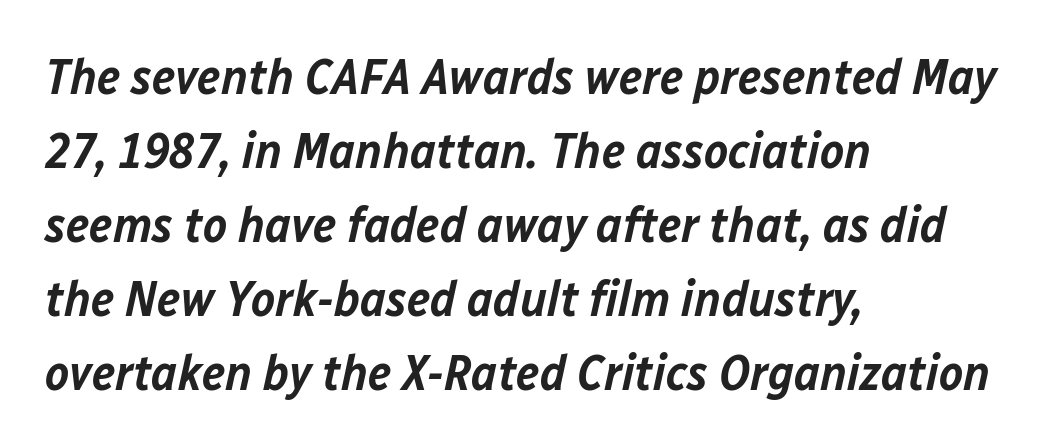
The image shows 51 px semibold type, italic (leaning right); set left-aligned, normal line spacing (1.45x), normal letter spacing, not underlined; low stroke contrast and a medium x-height.
